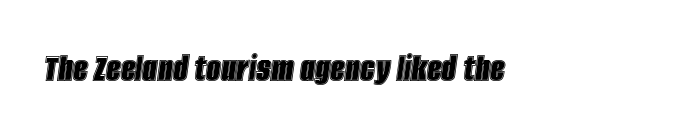
The string is rendered with underlining switched off. Each letter keeps its own natural width here, so spacing adapts to shape. This sample uses an oblique cut, with every glyph tilted off the vertical. Compared with typical body copy, the letter spacing here is the same.
